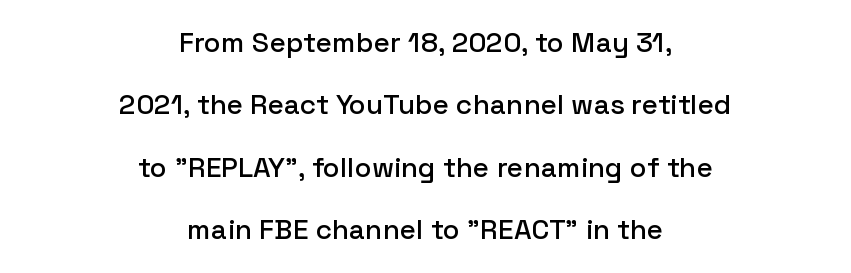
Q: Is the text italic (slanted)? A: No, it is upright.
Q: Is the typeface a serif or a sans-serif typeface? A: Sans-serif.
Q: Is the text underlined? A: No.
Q: How is the paragraph aligned? A: Centered.
Q: Is the spacing between letters normal or unusually wide? A: Normal.
Q: Is the spacing between lines tight, normal or loose? A: Loose.
Q: Width (condensed, normal, or wide)? A: Normal.
Q: Stroke contrast? A: Low.
Q: x-height? A: Medium.
Q: Monospaced? A: No.
